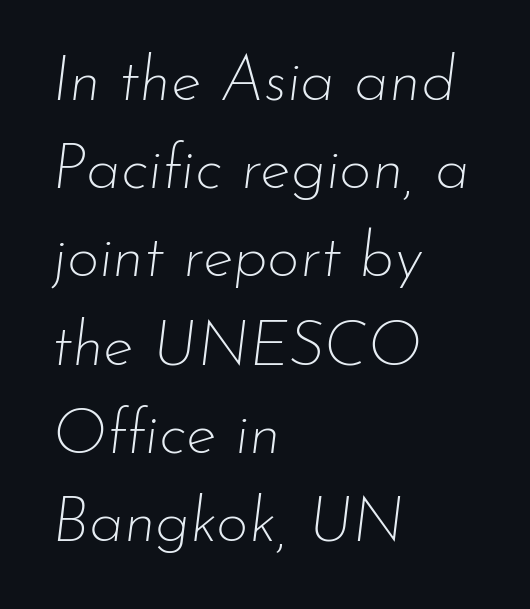
Q: Is the text bold? A: No.
Q: Is the text italic (slanted)? A: Yes, it leans right by about 7 degrees.
Q: Is the text underlined? A: No.
Q: How is the paragraph aligned? A: Left-aligned.
Q: Is the spacing between letters normal or unusually wide? A: Normal.
Q: Is the spacing between lines tight, normal or loose? A: Normal.
Q: Width (condensed, normal, or wide)? A: Normal.
Q: Stroke contrast? A: Low.
Q: x-height? A: Small.
Q: Monospaced? A: No.
